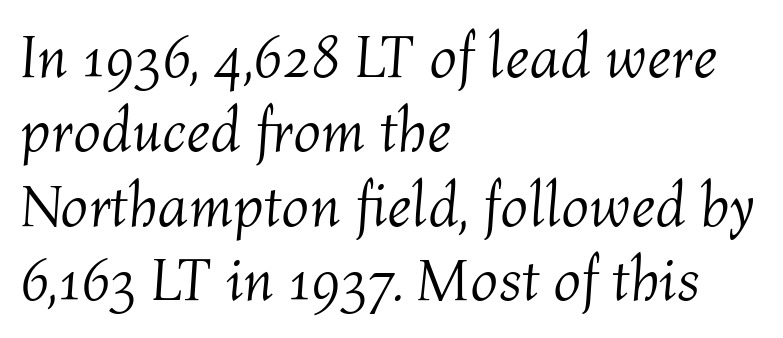
The image shows 61 px light type, italic (leaning right); set left-aligned, line spacing 1.22x, normal letter spacing, not underlined; medium stroke contrast and a medium x-height.
